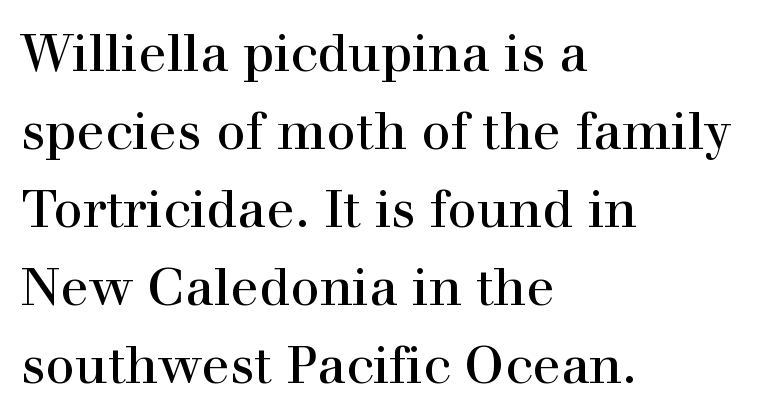
The image shows 52 px serif type, upright; set left-aligned, normal line spacing (1.5x), normal letter spacing, not underlined; a medium x-height.
